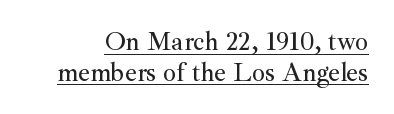
The letters stand straight up with perfectly vertical stems. Glyph-to-glyph distance matches everyday printed text. A rule runs beneath these lines of type.
